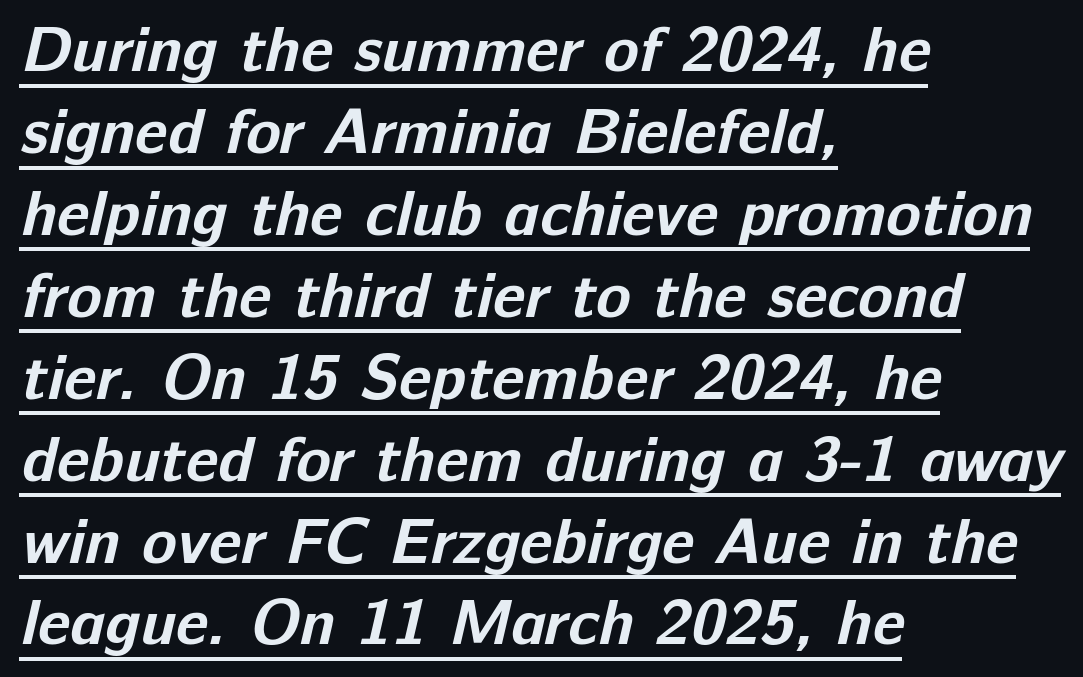
Q: Is the text bold? A: Yes.
Q: Is the typeface a serif or a sans-serif typeface? A: Sans-serif.
Q: Is the text underlined? A: Yes.
Q: How is the paragraph aligned? A: Left-aligned.
Q: Is the spacing between letters normal or unusually wide? A: Normal.
Q: Is the spacing between lines tight, normal or loose? A: Normal.
Q: Width (condensed, normal, or wide)? A: Normal.
Q: Stroke contrast? A: Low.
Q: x-height? A: Medium.
Q: Monospaced? A: No.
